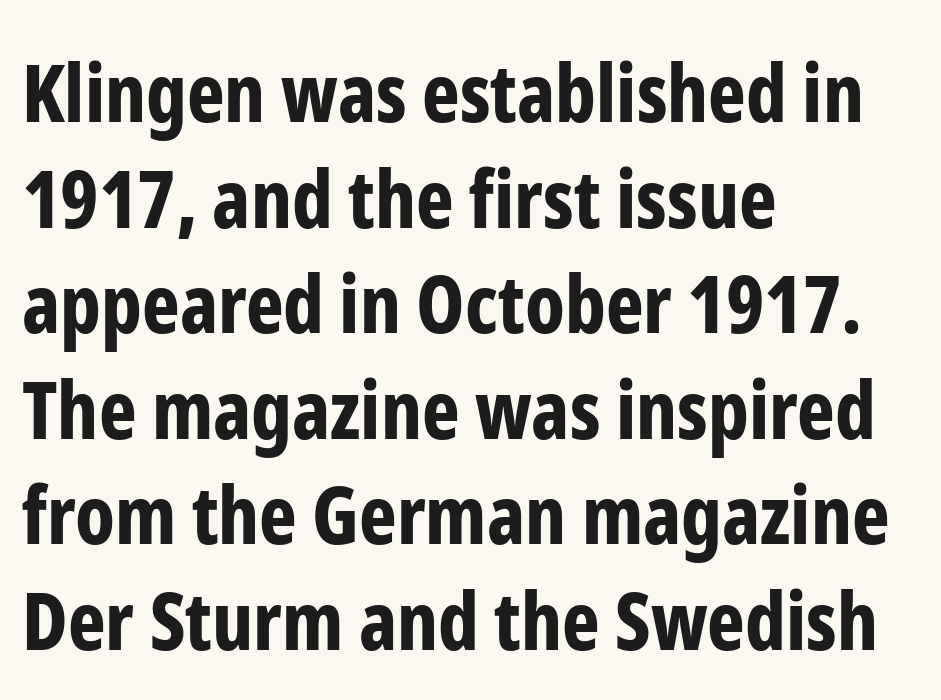
The image shows 80 px bold, condensed sans-serif type, upright; set left-aligned, normal line spacing (1.32x), normal letter spacing, not underlined; low stroke contrast and a medium x-height.
